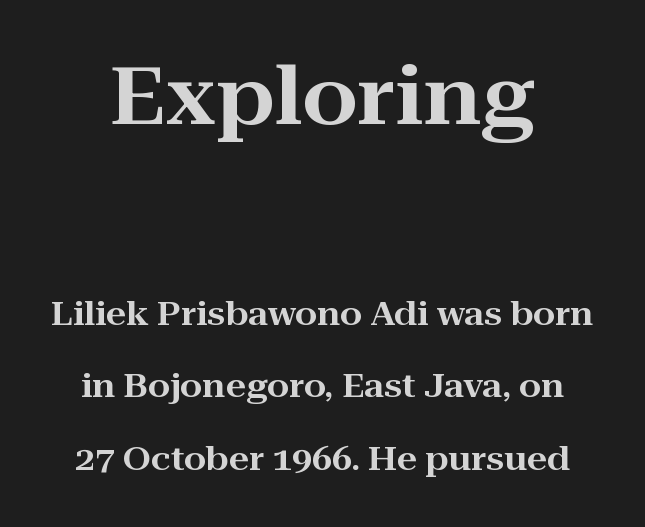
Q: Is the text italic (slanted)? A: No, it is upright.
Q: Is the typeface a serif or a sans-serif typeface? A: Serif.
Q: Is the text underlined? A: No.
Q: Is the spacing between letters normal or unusually wide? A: Normal.
Q: Is the spacing between lines tight, normal or loose? A: Loose.
Q: Which block of text is set in a larger size, the first (top) or the second (bottom)? A: The first (top) one.
Q: Width (condensed, normal, or wide)? A: Wide.
Q: Stroke contrast? A: High.
Q: x-height? A: Medium.
Q: Monospaced? A: No.
